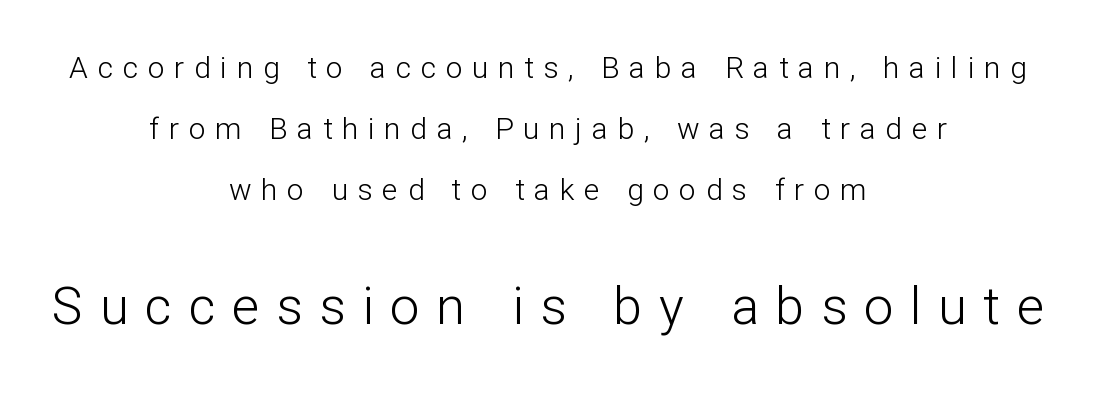
The image shows 52 px light sans-serif type, upright; set centered, loose line spacing (2.04x), unusually wide letter spacing (+0.32 em), not underlined; the second (bottom) block is 1.73x larger; low stroke contrast and a medium x-height.
